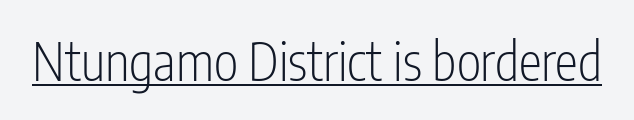
Weight class: somewhere from thin through regular. The line texture is even and compact thanks to regular tracking. Underlining? Definitely there. Unlike italic type, these characters show no tilt at all. Serifs: no, the terminals of the letterforms are clean.
